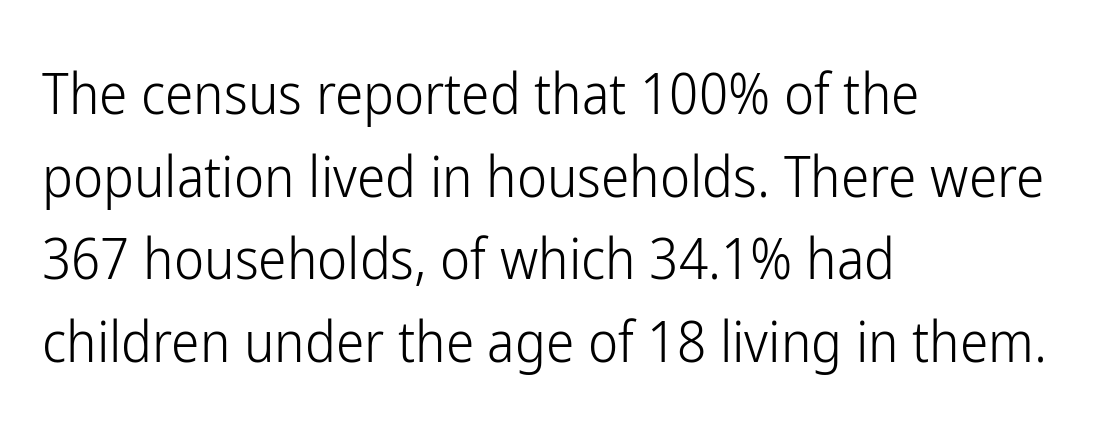
Q: Is the text bold? A: No.
Q: Is the text italic (slanted)? A: No, it is upright.
Q: Is the typeface a serif or a sans-serif typeface? A: Sans-serif.
Q: Is the text underlined? A: No.
Q: How is the paragraph aligned? A: Left-aligned.
Q: Is the spacing between letters normal or unusually wide? A: Normal.
Q: Is the spacing between lines tight, normal or loose? A: Normal.
Q: Width (condensed, normal, or wide)? A: Condensed.
Q: Stroke contrast? A: Low.
Q: x-height? A: Medium.
Q: Monospaced? A: No.
